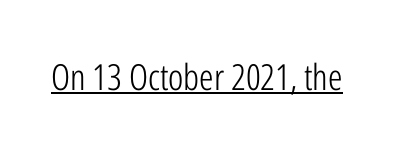
{"serif": "no", "italic": "no", "bold": "no", "weight": "light", "width": "condensed", "stroke_contrast": "low", "x_height": "medium", "monospaced": "no", "underline": "yes", "letter_spacing": "normal", "letter_spacing_em": 0.0, "glyph_px": 36}
